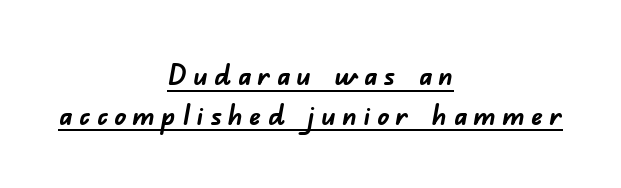
The image shows 29 px semibold sans-serif type; set centered, normal line spacing (1.37x), unusually wide letter spacing (+0.22 em), underlined; low stroke contrast and a small x-height.
